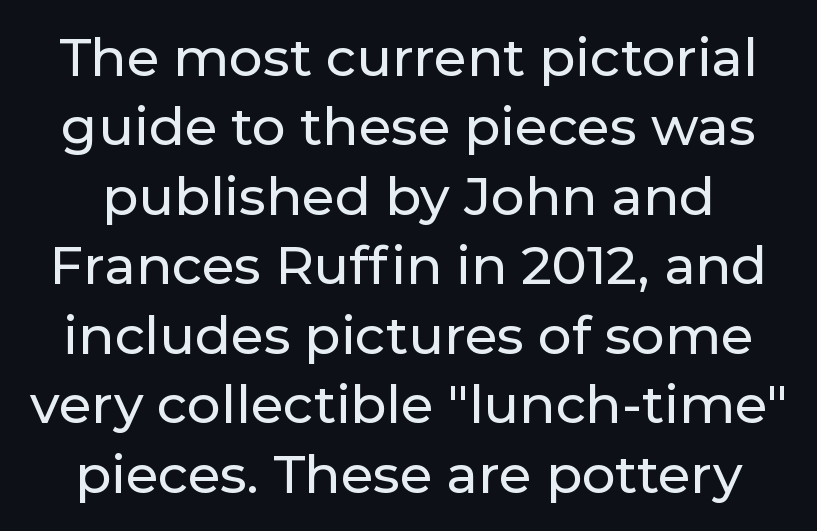
Examine the stroke ends and you'll find no serifs. A roman cut, with each character standing at attention. This rendering features lettering with no underline. Proportional: the letters do not fall into vertical columns.
